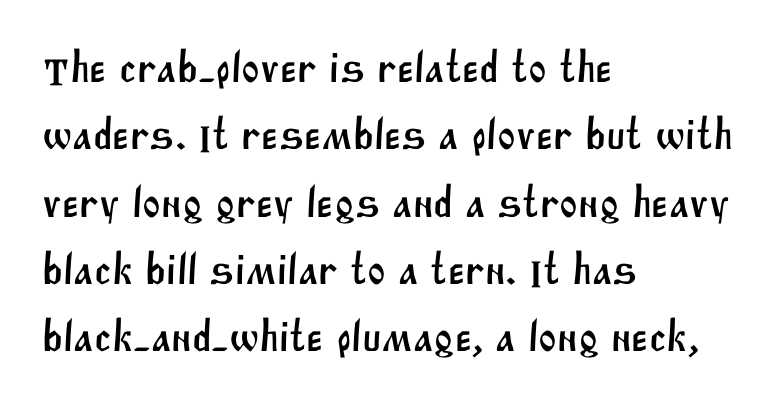
The image shows 44 px sans-serif type; set left-aligned, normal line spacing (1.53x), normal letter spacing, not underlined; medium stroke contrast and a large x-height.
